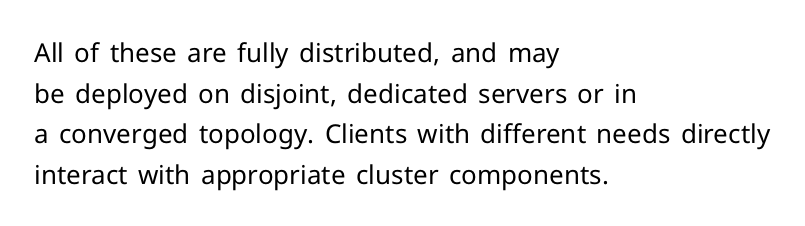
The image shows 26 px text type, upright; set left-aligned, normal line spacing (1.56x), normal letter spacing, not underlined.
